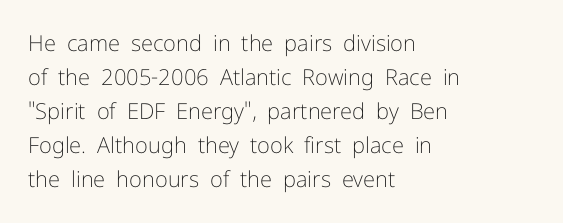
{"italic": "no", "bold": "no", "underline": "no", "align": "left", "line_spacing": "normal", "line_spacing_ratio": 1.55, "letter_spacing": "normal", "letter_spacing_em": 0.0, "glyph_px": 22}
